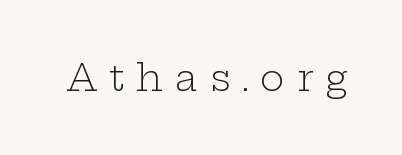
The image shows 37 px light, wide serif type, upright; set unusually wide letter spacing (+0.32 em), not underlined; low stroke contrast and a medium x-height.
